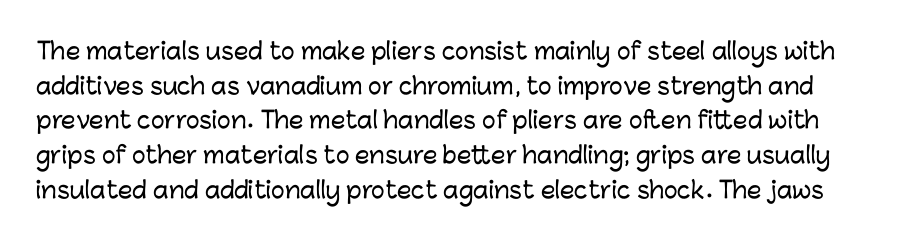
{"italic": "no", "underline": "no", "line_spacing": "normal", "line_spacing_ratio": 1.51, "letter_spacing": "normal", "letter_spacing_em": 0.0, "glyph_px": 23}
